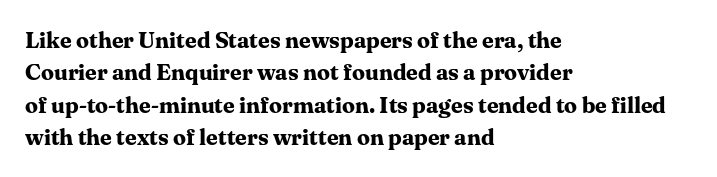
The image shows 23 px bold type, upright; set left-aligned, normal line spacing (1.41x), normal letter spacing, not underlined.
